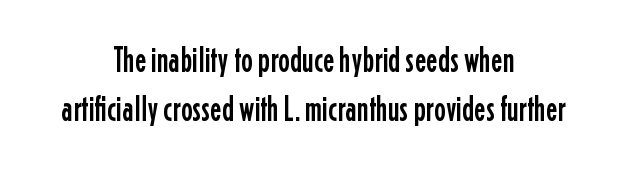
Just letters on the line, the space beneath them empty. Leading: standard. The glyphs in this specimen are sans serif. Between one letter and the next there's only the usual sliver of space. Think of a printed novel: that variable character pitch is what you see here.
